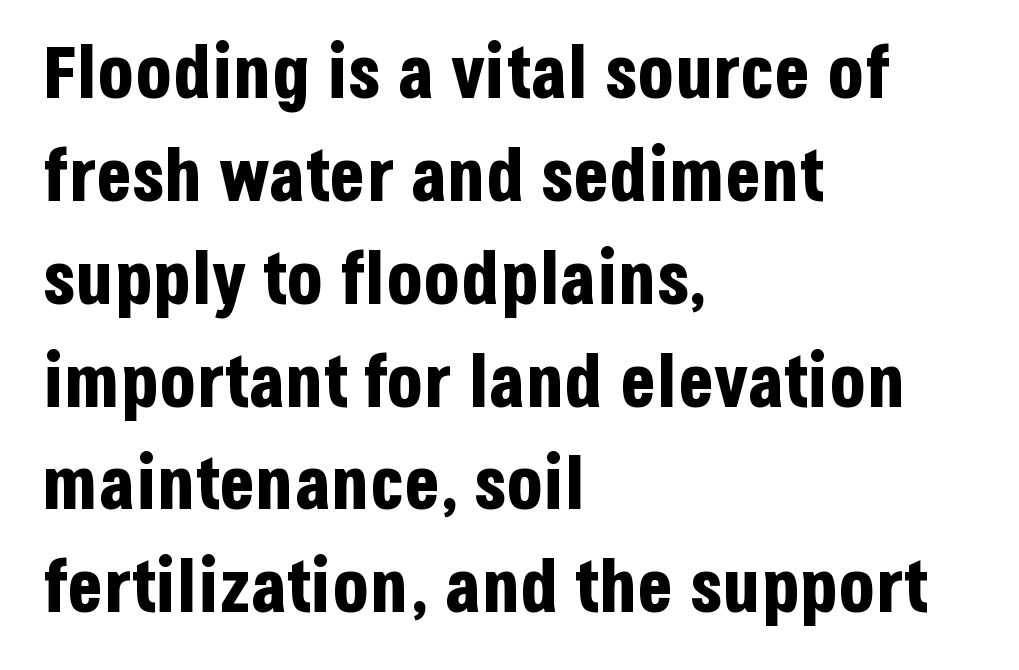
Spacing verdict: proportional, widths tailored to each character. Left-aligned paragraph, ragged on the right. When letters stand straight like this, we call the style roman or upright. Tracking here is standard; glyphs follow each other at the usual distance. Grotesque or geometric, the face here clearly has no serifs. Baseline-to-baseline distance is the conventional proportion of letter height.
